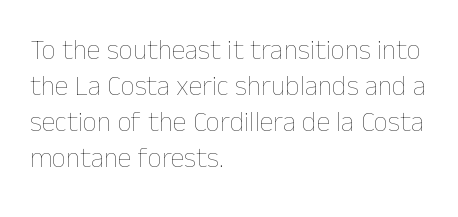
Bare-footed words on every line. Italic? Not at all — the glyphs are vertical. Short and long lines alike share a common starting point at left. Ink coverage per letter is moderate at most.
